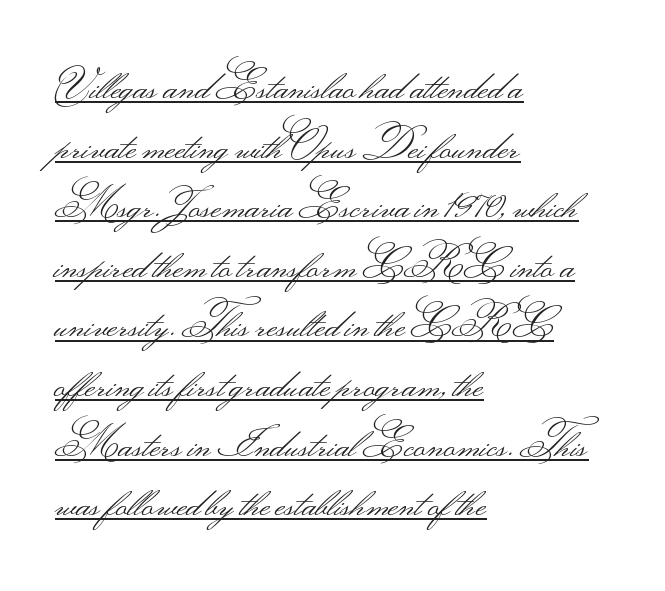
Q: Is the text bold? A: No.
Q: Is the text italic (slanted)? A: Yes.
Q: Is the typeface a serif or a sans-serif typeface? A: Sans-serif.
Q: Is the text underlined? A: Yes.
Q: How is the paragraph aligned? A: Left-aligned.
Q: Is the spacing between letters normal or unusually wide? A: Normal.
Q: Is the spacing between lines tight, normal or loose? A: Normal.
Q: Width (condensed, normal, or wide)? A: Wide.
Q: Stroke contrast? A: Medium.
Q: Monospaced? A: No.
